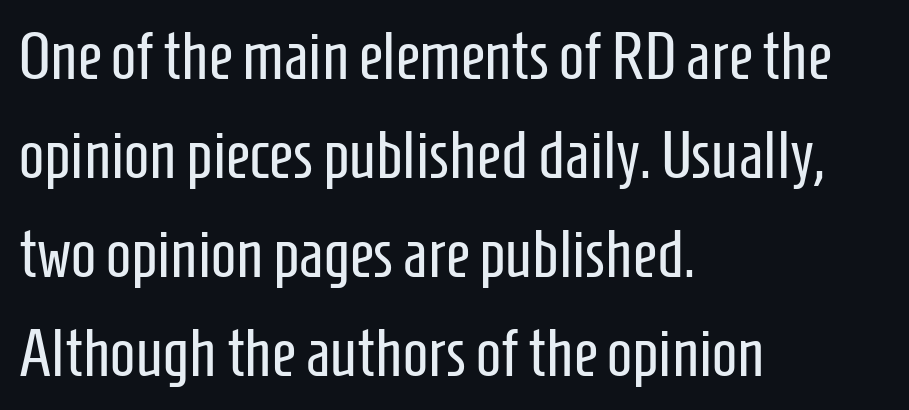
{"serif": "no", "italic": "no", "bold": "no", "weight": "regular", "width": "condensed", "stroke_contrast": "low", "x_height": "medium", "monospaced": "no", "underline": "no", "align": "left", "line_spacing": "normal", "line_spacing_ratio": 1.48, "letter_spacing": "normal", "letter_spacing_em": 0.0, "glyph_px": 67}
